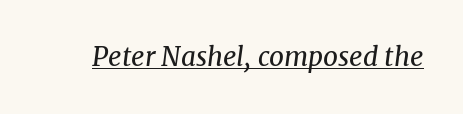
The image shows 26 px text type, italic (leaning right); set normal letter spacing, underlined.
